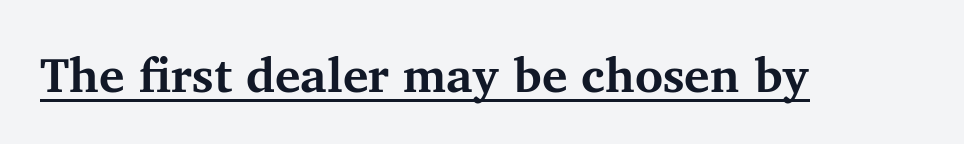
Q: Is the text bold? A: Yes.
Q: Is the text italic (slanted)? A: No, it is upright.
Q: Is the typeface a serif or a sans-serif typeface? A: Serif.
Q: Is the text underlined? A: Yes.
Q: Is the spacing between letters normal or unusually wide? A: Normal.
Q: Width (condensed, normal, or wide)? A: Normal.
Q: Stroke contrast? A: Medium.
Q: x-height? A: Medium.
Q: Monospaced? A: No.
